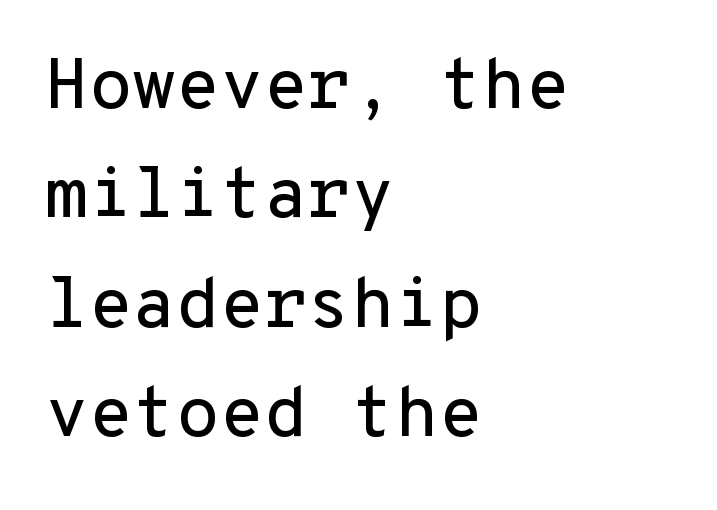
The image shows 71 px sans-serif type, upright, monospaced; set left-aligned, normal line spacing (1.54x), normal letter spacing, not underlined; low stroke contrast and a medium x-height.
